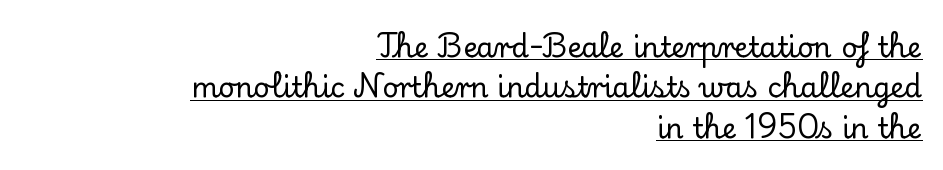
Character widths vary here, with narrow letters taking less room than wide ones. The typesetter has applied underlining to the passage shown. In CSS terms this would be text-align: right. Summary of vertical rhythm: regular, with standard interline spacing.
